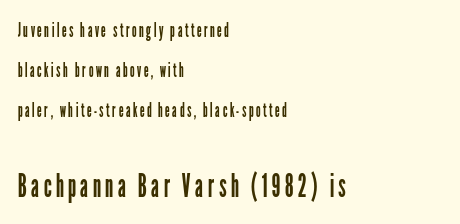
Reading down the block, your eye returns to a fixed left position each line. Typesetter's note — lower block bumped up in size, upper block left smaller. Counters stay open thanks to moderate or lighter strokes. Descenders are the only things crossing below the line. Letterform terminals end flat and unadorned throughout the passage.
